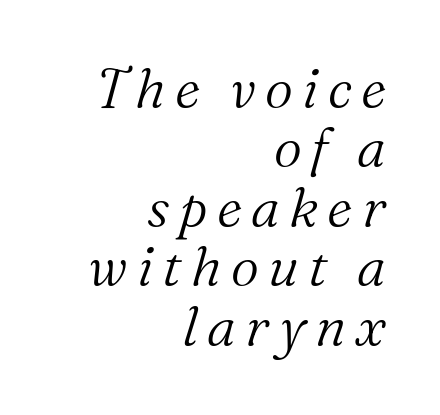
The image shows 55 px light serif type, italic (leaning right); set right-aligned, tight line spacing (1.08x), not underlined; medium stroke contrast and a medium x-height.
